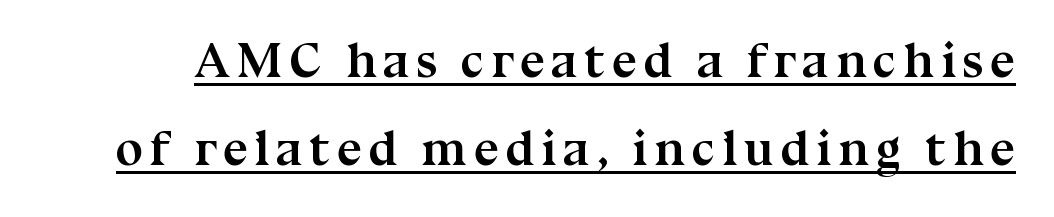
{"serif": "yes", "italic": "no", "bold": "yes", "weight": "semibold", "width": "normal", "stroke_contrast": "medium", "x_height": "medium", "monospaced": "no", "underline": "yes", "line_spacing_ratio": 1.76, "glyph_px": 50}
